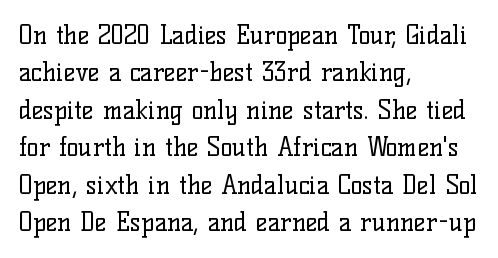
The image shows 25 px text type, upright; set left-aligned, normal line spacing (1.5x), normal letter spacing, not underlined.
